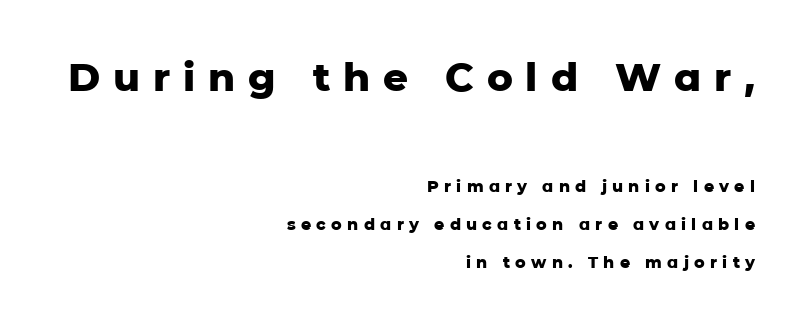
{"serif": "no", "italic": "no", "bold": "yes", "weight": "heavy", "width": "normal", "stroke_contrast": "low", "x_height": "medium", "monospaced": "no", "underline": "no", "align": "right", "line_spacing": "loose", "line_spacing_ratio": 2.36, "letter_spacing": "wide", "letter_spacing_em": 0.33, "larger_block": "first", "size_ratio": 2.44, "glyph_px": 39}
